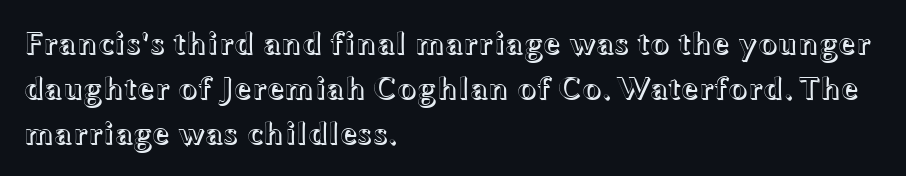
{"italic": "no", "width": "wide", "x_height": "medium", "monospaced": "no", "underline": "no", "align": "left", "line_spacing": "normal", "line_spacing_ratio": 1.41, "letter_spacing": "normal", "letter_spacing_em": 0.0, "glyph_px": 32}
